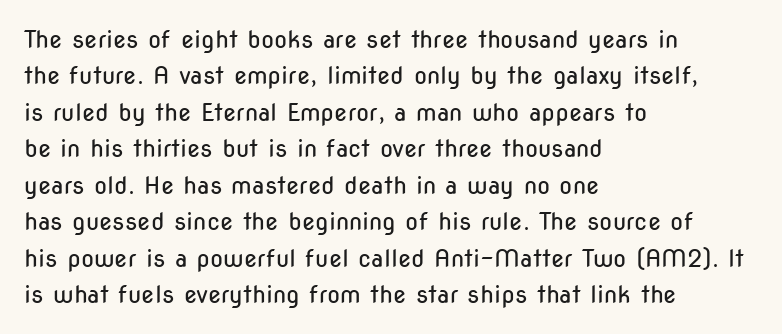
The image shows 24 px text type, upright; set left-aligned, normal line spacing (1.52x), normal letter spacing, not underlined.
